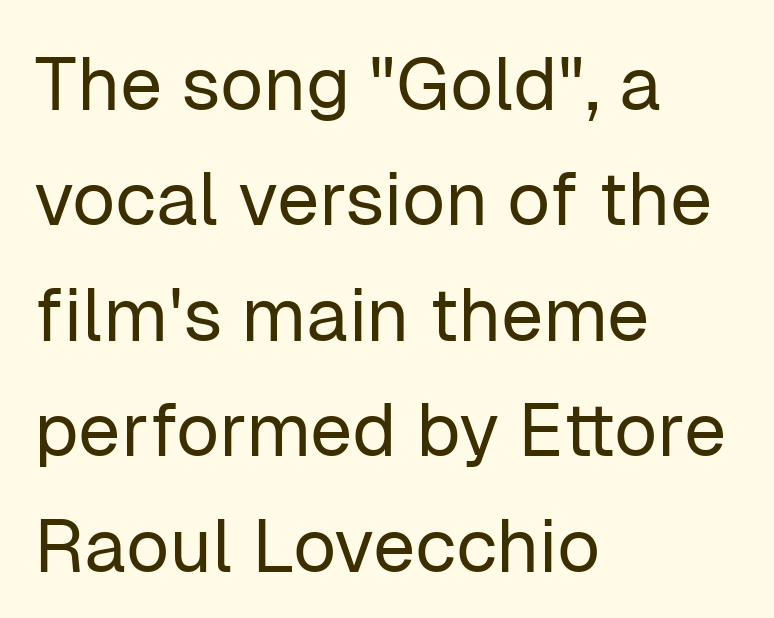
Q: Is the text bold? A: No.
Q: Is the text italic (slanted)? A: No, it is upright.
Q: Is the typeface a serif or a sans-serif typeface? A: Sans-serif.
Q: Is the text underlined? A: No.
Q: How is the paragraph aligned? A: Left-aligned.
Q: Is the spacing between letters normal or unusually wide? A: Normal.
Q: Is the spacing between lines tight, normal or loose? A: Normal.
Q: Width (condensed, normal, or wide)? A: Normal.
Q: Stroke contrast? A: Low.
Q: x-height? A: Medium.
Q: Monospaced? A: No.
